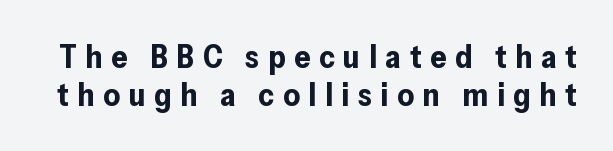
The image shows 32 px bold sans-serif type, upright; set line spacing 1.19x, unusually wide letter spacing (+0.27 em), not underlined; low stroke contrast and a medium x-height.
